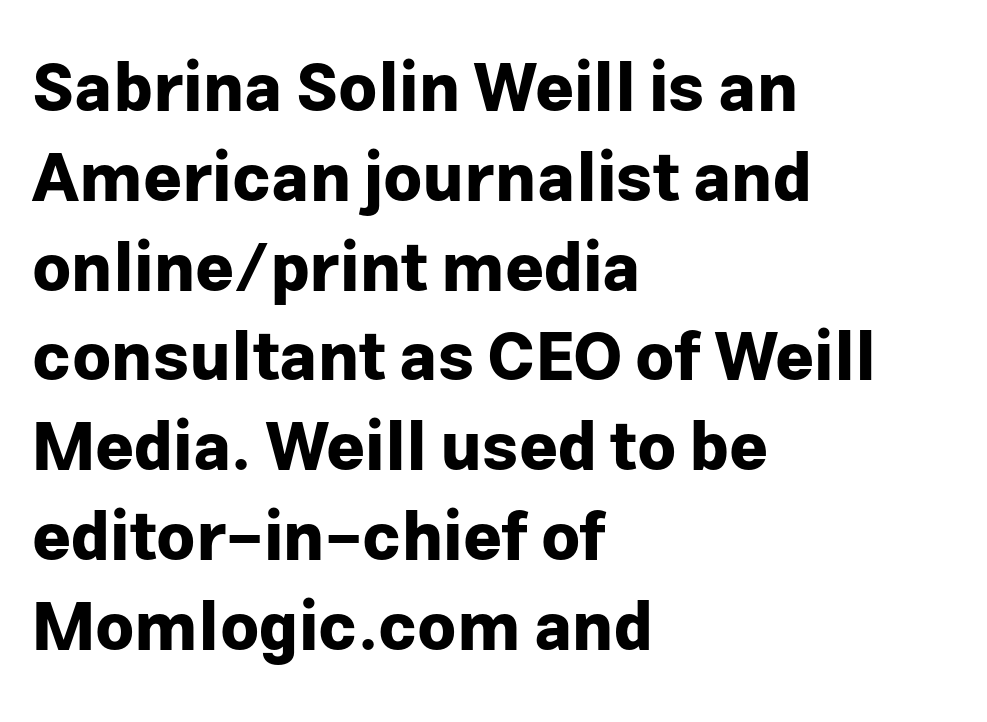
Q: Is the text bold? A: Yes.
Q: Is the text italic (slanted)? A: No, it is upright.
Q: Is the typeface a serif or a sans-serif typeface? A: Sans-serif.
Q: Is the text underlined? A: No.
Q: How is the paragraph aligned? A: Left-aligned.
Q: Is the spacing between letters normal or unusually wide? A: Normal.
Q: Is the spacing between lines tight, normal or loose? A: Normal.
Q: Width (condensed, normal, or wide)? A: Normal.
Q: Stroke contrast? A: Low.
Q: x-height? A: Medium.
Q: Monospaced? A: No.
